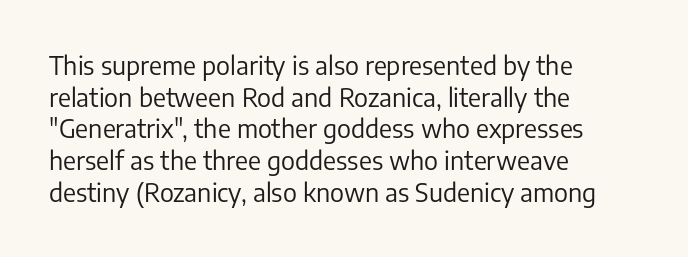
The characters are drawn with everyday or finer stroke widths. The string is rendered with underlining switched off. Leading matches the norm, producing a regular column. This sample uses plain, unmodified letter spacing.
